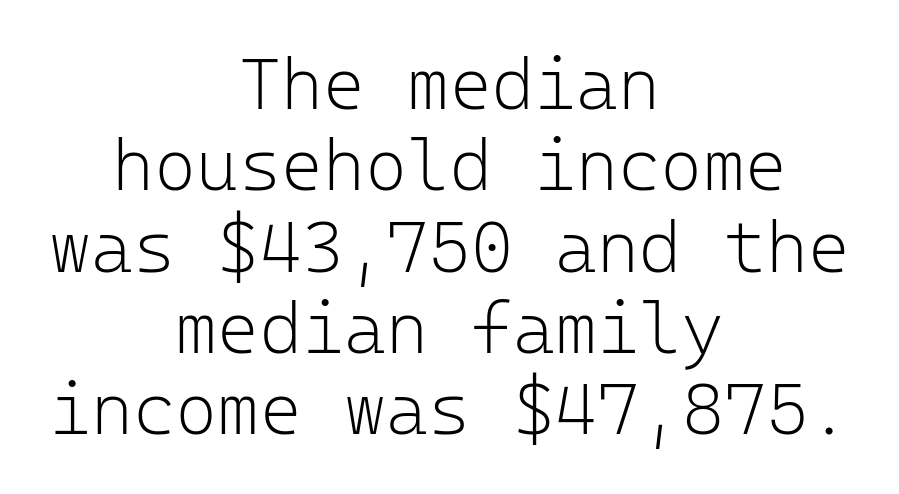
Q: Is the text bold? A: No.
Q: Is the text italic (slanted)? A: No, it is upright.
Q: Is the typeface a serif or a sans-serif typeface? A: Sans-serif.
Q: Is the text underlined? A: No.
Q: How is the paragraph aligned? A: Centered.
Q: Is the spacing between letters normal or unusually wide? A: Normal.
Q: Is the spacing between lines tight, normal or loose? A: Tight.
Q: Width (condensed, normal, or wide)? A: Normal.
Q: Stroke contrast? A: Low.
Q: x-height? A: Medium.
Q: Monospaced? A: Yes.
